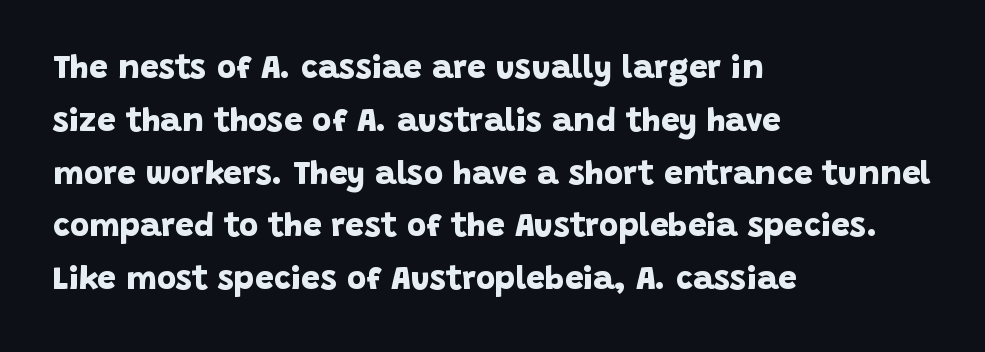
Q: Is the text bold? A: Yes.
Q: Is the typeface a serif or a sans-serif typeface? A: Sans-serif.
Q: Is the text underlined? A: No.
Q: How is the paragraph aligned? A: Left-aligned.
Q: Is the spacing between letters normal or unusually wide? A: Normal.
Q: Is the spacing between lines tight, normal or loose? A: Normal.
Q: Width (condensed, normal, or wide)? A: Normal.
Q: Stroke contrast? A: Low.
Q: x-height? A: Large.
Q: Monospaced? A: No.
